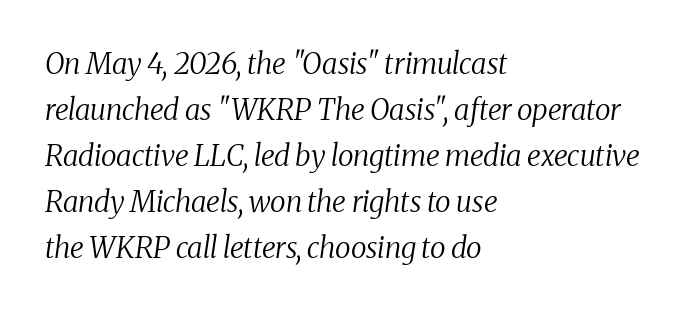
The image shows 29 px regular-weight serif type, italic (leaning right); set left-aligned, normal line spacing (1.59x), normal letter spacing, not underlined; medium stroke contrast and a medium x-height.
